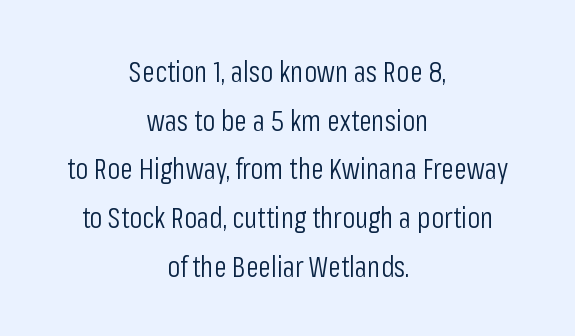
Q: Is the text bold? A: No.
Q: Is the text italic (slanted)? A: No, it is upright.
Q: Is the typeface a serif or a sans-serif typeface? A: Sans-serif.
Q: Is the text underlined? A: No.
Q: How is the paragraph aligned? A: Centered.
Q: Is the spacing between letters normal or unusually wide? A: Normal.
Q: Is the spacing between lines tight, normal or loose? A: Normal.
Q: Width (condensed, normal, or wide)? A: Condensed.
Q: Stroke contrast? A: Low.
Q: x-height? A: Medium.
Q: Monospaced? A: No.
